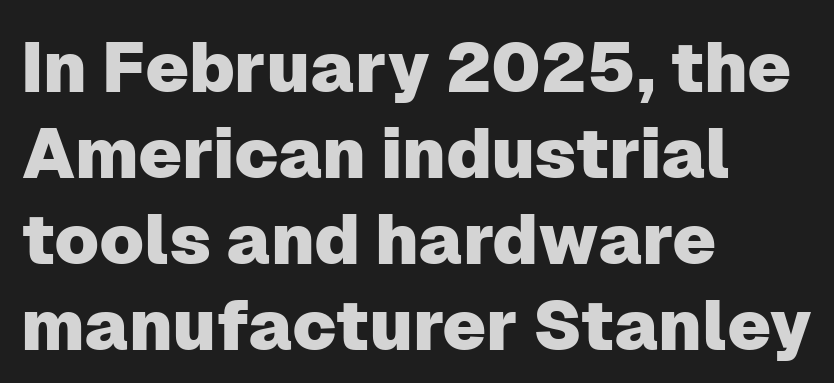
This sample uses a sans-serif face. A typesetter would call this zero additional tracking. Only glyphs here, with clear space below each row. If you drew a ruler down the left edge, every line would touch it. The letters stand straight up with perfectly vertical stems. Spacing verdict: proportional, widths tailored to each character.
